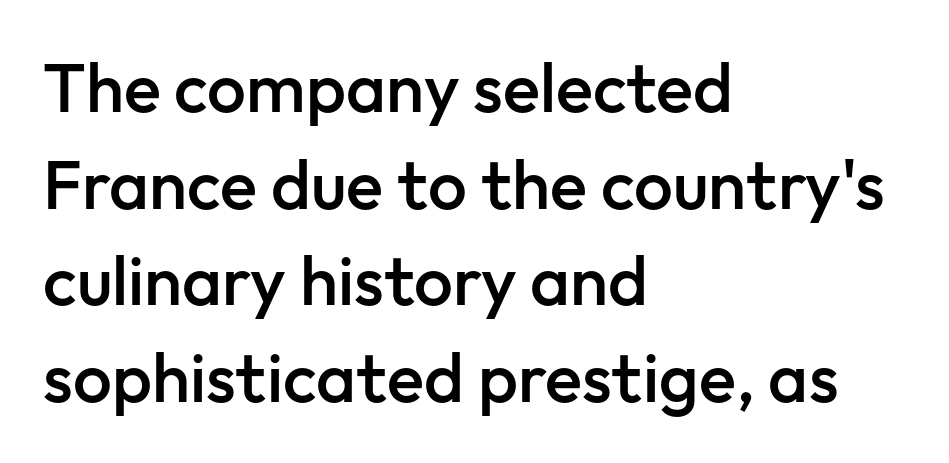
The image shows 69 px semibold sans-serif type, upright; set left-aligned, normal line spacing (1.4x), normal letter spacing, not underlined; low stroke contrast and a medium x-height.
